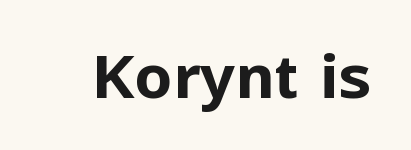
The image shows 60 px bold sans-serif type, upright; set normal letter spacing, not underlined; low stroke contrast and a medium x-height.
